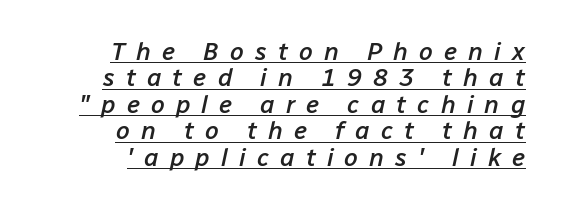
Moderately thickened strokes mark this as semibold type. Students, observe the line beneath the letters — that is underlining. In terms of posture, this sample is oblique. The ragged edge is on the left, which tells us the setting is flush right.
